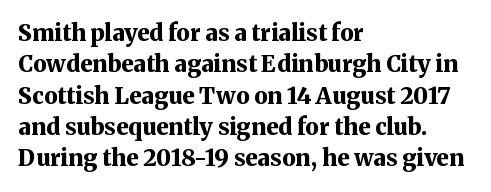
{"italic": "no", "bold": "yes", "underline": "no", "align": "left", "line_spacing": "normal", "line_spacing_ratio": 1.36, "letter_spacing": "normal", "letter_spacing_em": 0.0, "glyph_px": 23}
